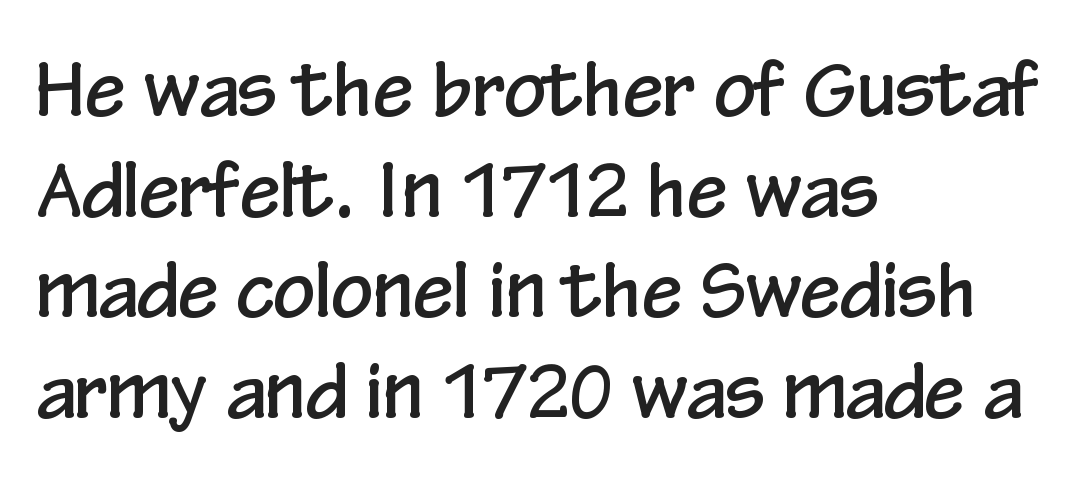
Q: Is the text italic (slanted)? A: No, it is upright.
Q: Is the typeface a serif or a sans-serif typeface? A: Sans-serif.
Q: Is the text underlined? A: No.
Q: How is the paragraph aligned? A: Left-aligned.
Q: Is the spacing between letters normal or unusually wide? A: Normal.
Q: Is the spacing between lines tight, normal or loose? A: Normal.
Q: Width (condensed, normal, or wide)? A: Condensed.
Q: Stroke contrast? A: Low.
Q: x-height? A: Medium.
Q: Monospaced? A: No.
